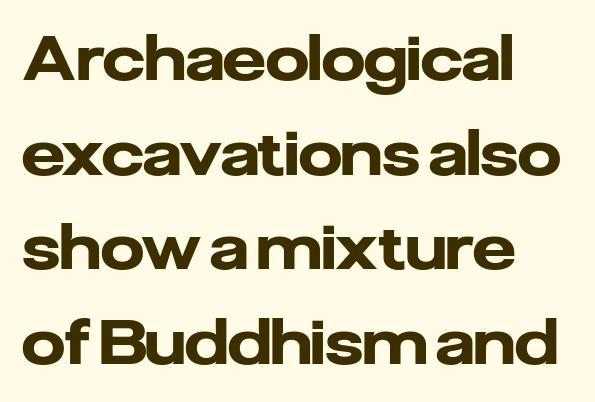
Q: Is the text bold? A: Yes.
Q: Is the text italic (slanted)? A: No, it is upright.
Q: Is the typeface a serif or a sans-serif typeface? A: Sans-serif.
Q: Is the text underlined? A: No.
Q: How is the paragraph aligned? A: Left-aligned.
Q: Is the spacing between letters normal or unusually wide? A: Normal.
Q: Is the spacing between lines tight, normal or loose? A: Normal.
Q: Width (condensed, normal, or wide)? A: Normal.
Q: Stroke contrast? A: Low.
Q: x-height? A: Medium.
Q: Monospaced? A: No.
